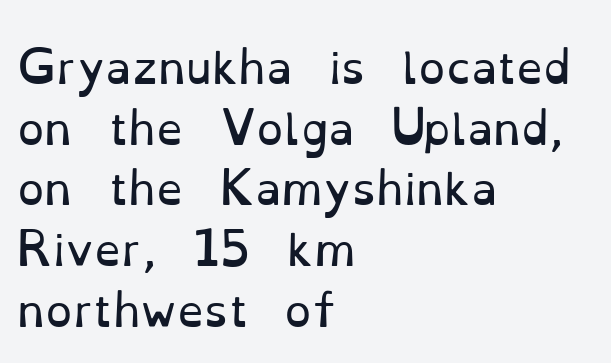
Does the lettering tilt? It doesn't — this is upright. Is this a sans? No — the strokes have serifs. The specimen omits any rule beneath the text block's lines. No heavy texture on the line: the type isn't bold. The rag falls on the right side of this text block. Line spacing here is normal.
